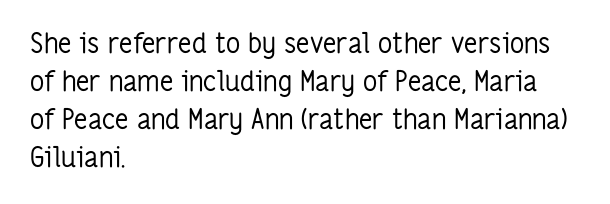
Q: Is the text bold? A: No.
Q: Is the text italic (slanted)? A: No, it is upright.
Q: Is the typeface a serif or a sans-serif typeface? A: Sans-serif.
Q: Is the text underlined? A: No.
Q: How is the paragraph aligned? A: Left-aligned.
Q: Is the spacing between letters normal or unusually wide? A: Normal.
Q: Is the spacing between lines tight, normal or loose? A: Normal.
Q: Width (condensed, normal, or wide)? A: Condensed.
Q: Stroke contrast? A: Low.
Q: x-height? A: Medium.
Q: Monospaced? A: No.
